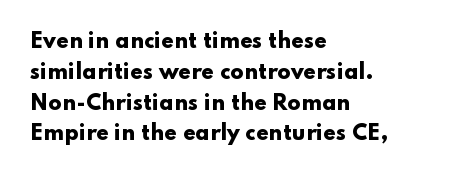
The image shows 20 px bold type, upright; set left-aligned, normal line spacing (1.54x), normal letter spacing, not underlined.
